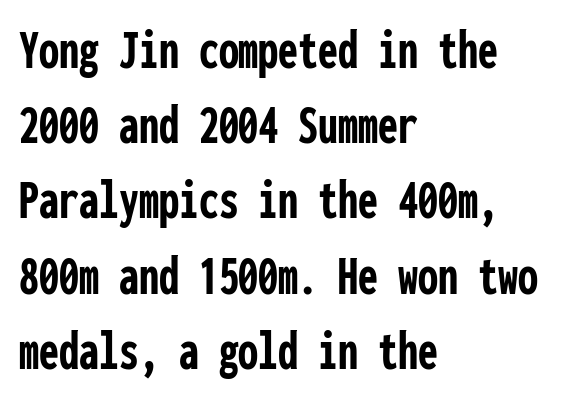
{"serif": "no", "italic": "no", "bold": "yes", "weight": "semibold", "width": "condensed", "stroke_contrast": "low", "x_height": "medium", "monospaced": "yes", "underline": "no", "align": "left", "line_spacing": "normal", "line_spacing_ratio": 1.32, "letter_spacing": "normal", "letter_spacing_em": 0.0, "glyph_px": 57}
